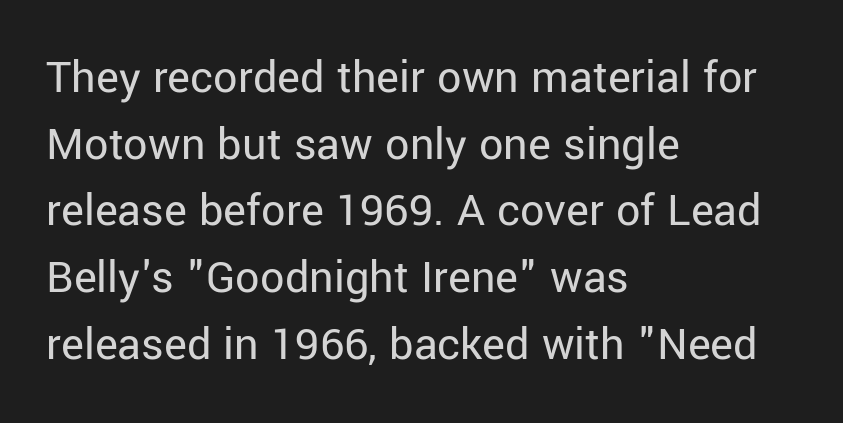
The image shows 48 px regular-weight sans-serif type, upright; set left-aligned, normal line spacing (1.39x), normal letter spacing, not underlined; low stroke contrast and a medium x-height.
